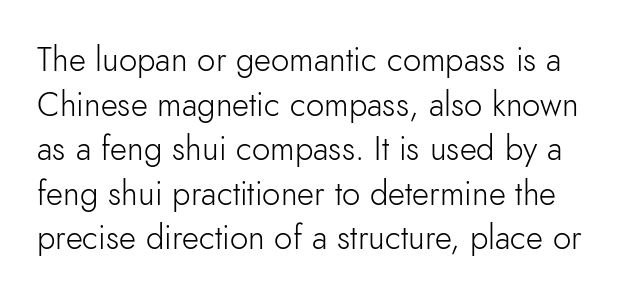
The image shows 33 px light sans-serif type, upright; set normal line spacing (1.35x), normal letter spacing, not underlined; low stroke contrast and a small x-height.
